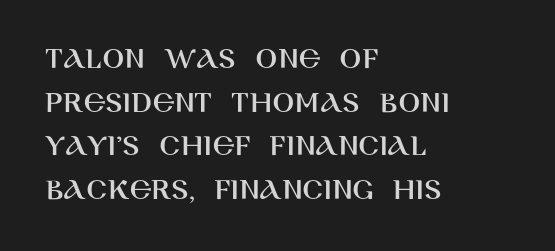
The image shows 32 px sans-serif type, upright; set left-aligned, normal line spacing (1.36x), normal letter spacing, not underlined; high stroke contrast and a large x-height.
